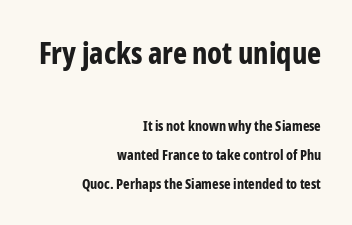
Q: Is the text bold? A: Yes.
Q: Is the text italic (slanted)? A: No, it is upright.
Q: Is the typeface a serif or a sans-serif typeface? A: Sans-serif.
Q: Is the text underlined? A: No.
Q: How is the paragraph aligned? A: Right-aligned.
Q: Is the spacing between letters normal or unusually wide? A: Normal.
Q: Is the spacing between lines tight, normal or loose? A: Loose.
Q: Which block of text is set in a larger size, the first (top) or the second (bottom)? A: The first (top) one.
Q: Width (condensed, normal, or wide)? A: Condensed.
Q: Stroke contrast? A: Low.
Q: x-height? A: Medium.
Q: Monospaced? A: No.
